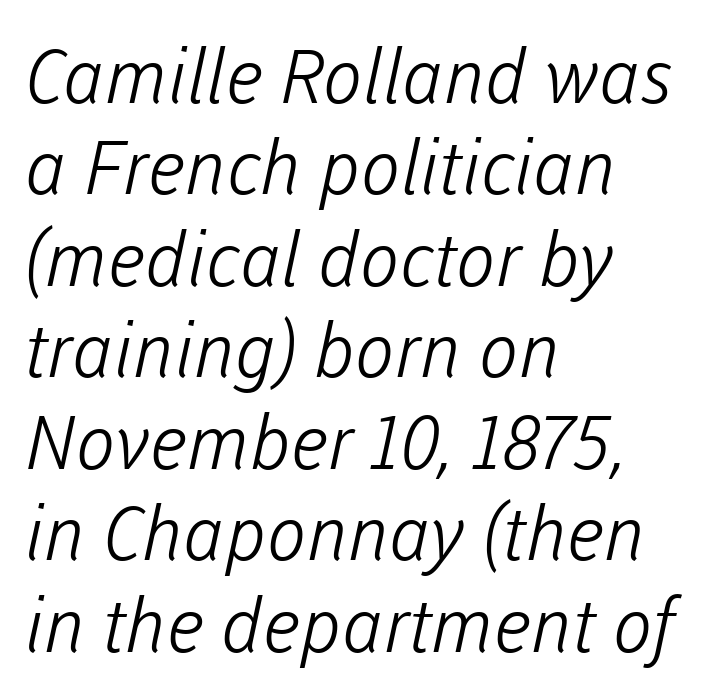
{"serif": "no", "bold": "no", "weight": "light", "width": "normal", "stroke_contrast": "low", "x_height": "medium", "monospaced": "no", "underline": "no", "align": "left", "line_spacing_ratio": 1.22, "letter_spacing": "normal", "letter_spacing_em": 0.0, "glyph_px": 75}
